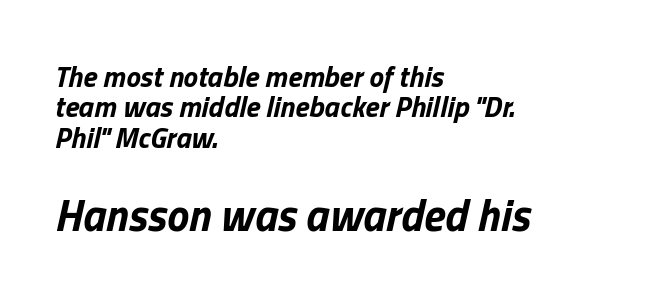
In CSS terms this would be text-align: left. Yep, that's italic — everything's leaning. Words float on clear page, feet unadorned. Glyph-to-glyph distance matches everyday printed text. Line spacing here is tight.
